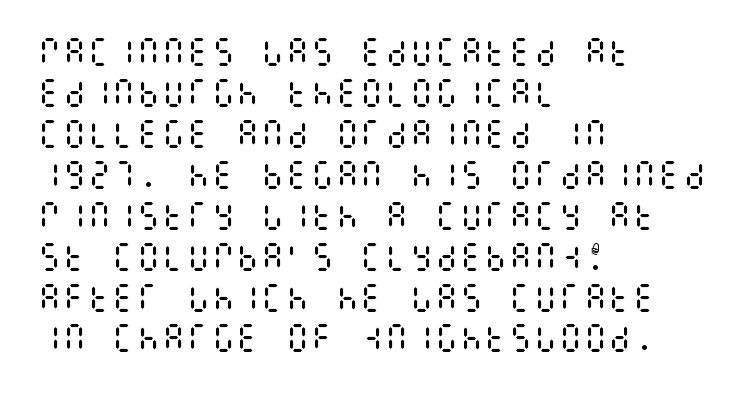
The image shows 31 px regular-weight, condensed type, upright; set left-aligned, normal line spacing (1.32x), normal letter spacing, not underlined; medium stroke contrast and a large x-height.
